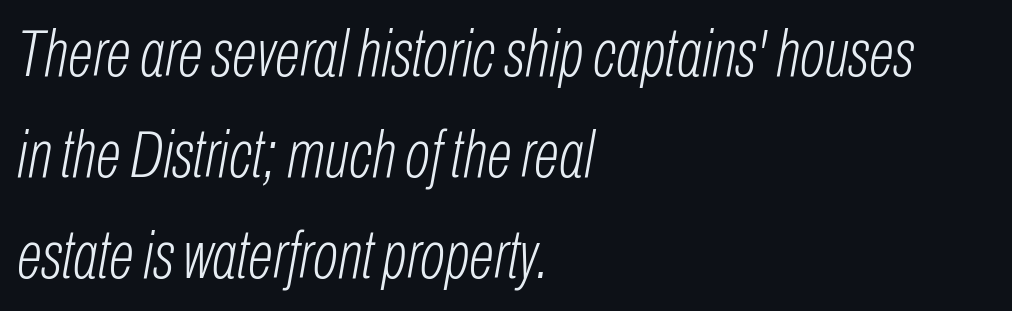
Is this a heavy cut? Hardly; it is regular or lighter. A typesetter would call this leading conventional body-copy spacing. Reading down the block, your eye returns to a fixed left position each line. Beneath every word, the page is bare.
